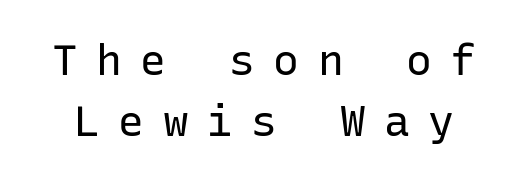
The image shows 43 px regular-weight sans-serif type, upright, monospaced; set normal line spacing (1.42x), unusually wide letter spacing (+0.43 em), not underlined; low stroke contrast and a medium x-height.
